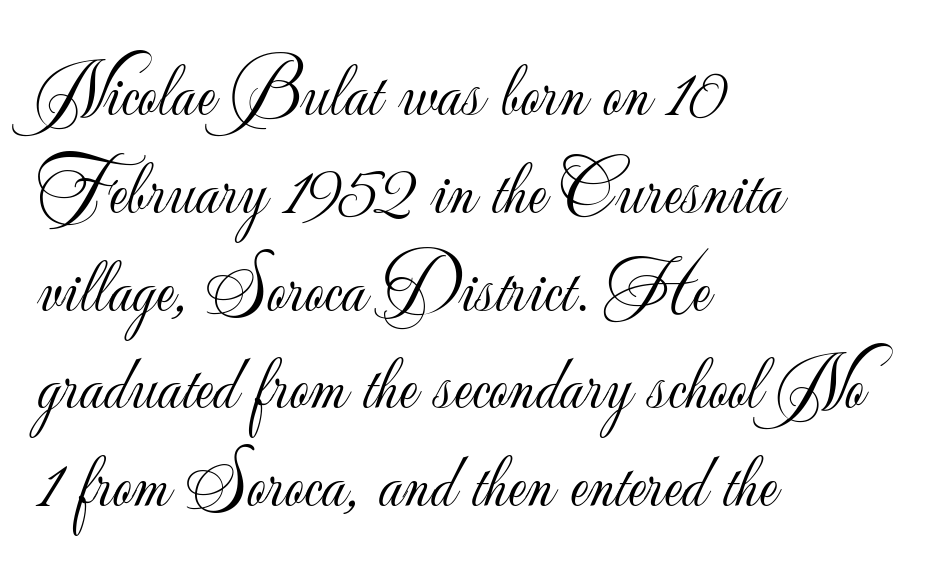
Students, observe: this is what conventionally led text looks like. The strip under each line holds only bare page. The lines in this sample share a left origin and differ only in where they stop. Unbolded letterforms with no extra heft. The text was rendered using a sans face with plain stroke endings.
